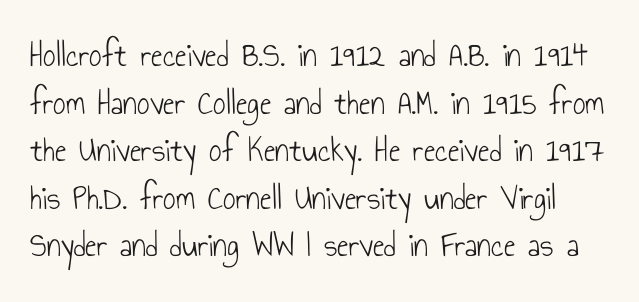
Posture: straight, roman, zero tilt. This sample keeps an unexceptional amount of space between lines. In terms of letterform style, serifs are entirely absent. A bare baseline throughout the passage. Glyph-to-glyph distance matches everyday printed text.
